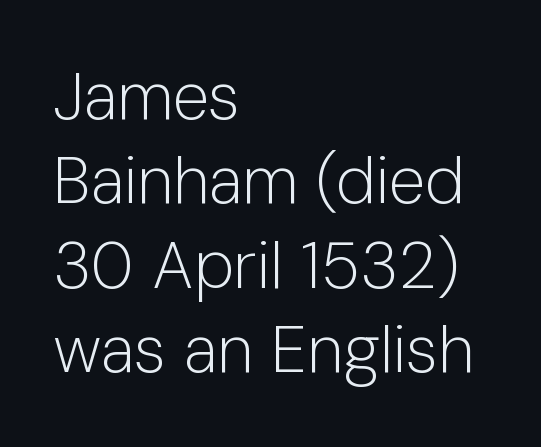
The passage shown is not bold in any degree. Does the copy run flush right? No — it runs flush left. Descender tails drop into unmarked territory. The passage shown has conventional tracking throughout.
